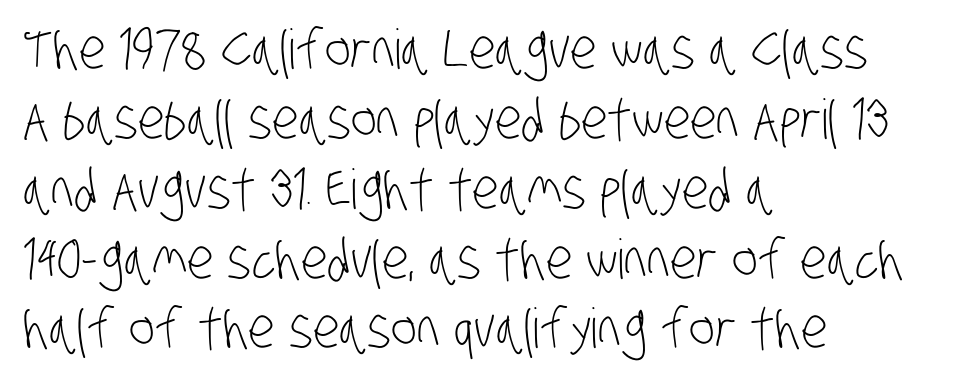
Spacing verdict: proportional, widths tailored to each character. The space beneath each line is pristine and unruled. Notice how descenders clear the ascenders below comfortably — that's standard leading. Nothing unusual about the tracking: characters are spaced as the font intends. No chunkiness to these letters — they're not bold. A classic flush-left, rag-right setting is used for this passage.
